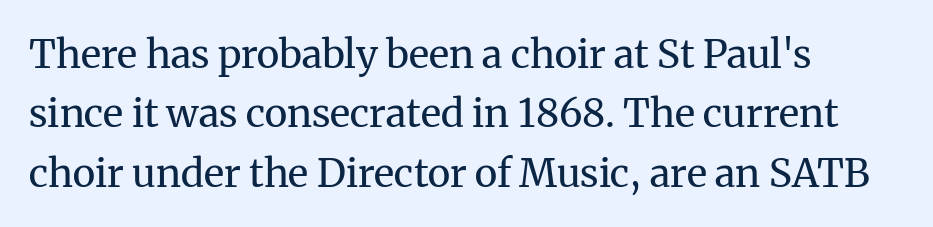
{"serif": "yes", "italic": "no", "bold": "no", "weight": "regular", "width": "normal", "stroke_contrast": "medium", "x_height": "medium", "monospaced": "no", "underline": "no", "align": "left", "line_spacing": "normal", "line_spacing_ratio": 1.52, "letter_spacing": "normal", "letter_spacing_em": 0.0, "glyph_px": 39}
